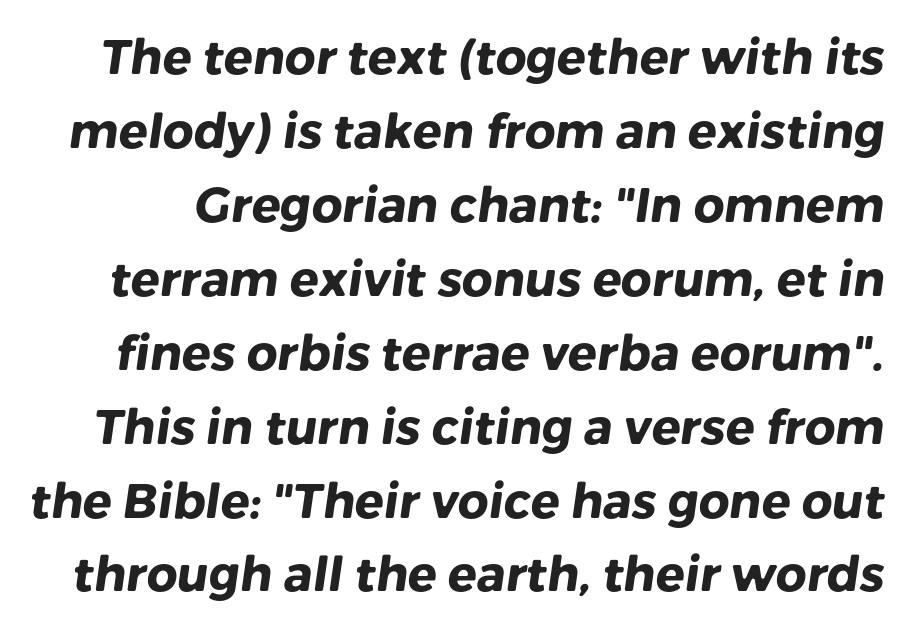
{"serif": "no", "bold": "yes", "weight": "heavy", "width": "normal", "stroke_contrast": "low", "x_height": "medium", "monospaced": "no", "underline": "no", "line_spacing": "normal", "line_spacing_ratio": 1.54, "letter_spacing": "normal", "letter_spacing_em": 0.0, "glyph_px": 48}
